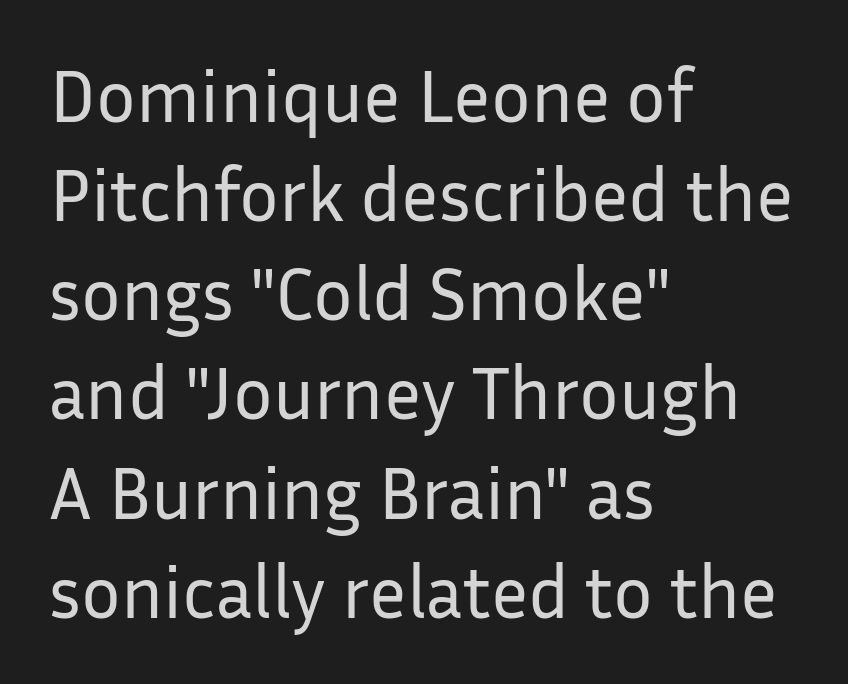
{"serif": "no", "italic": "no", "bold": "no", "weight": "regular", "width": "normal", "stroke_contrast": "low", "x_height": "medium", "monospaced": "no", "underline": "no", "align": "left", "line_spacing": "normal", "line_spacing_ratio": 1.34, "letter_spacing": "normal", "letter_spacing_em": 0.0, "glyph_px": 74}
